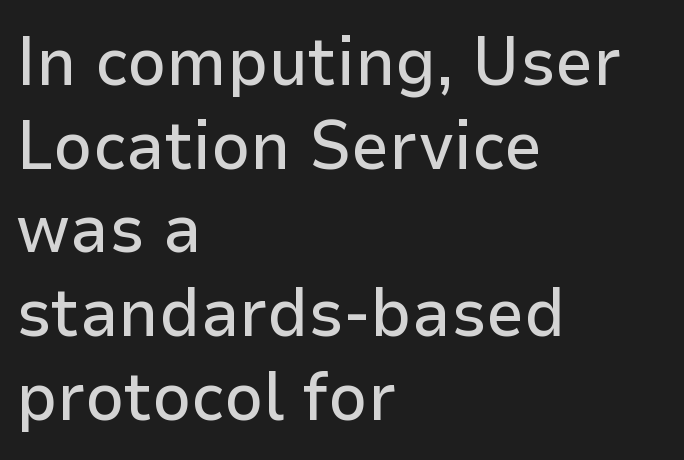
Letterform terminals end flat and unadorned throughout the passage. Proportional: the letters do not fall into vertical columns. The letters stand straight up with perfectly vertical stems. Descender tails drop into unmarked territory. Leftover space on each line is placed entirely after the last word. Look at the tracking — it's just the regular setting, nothing added.
